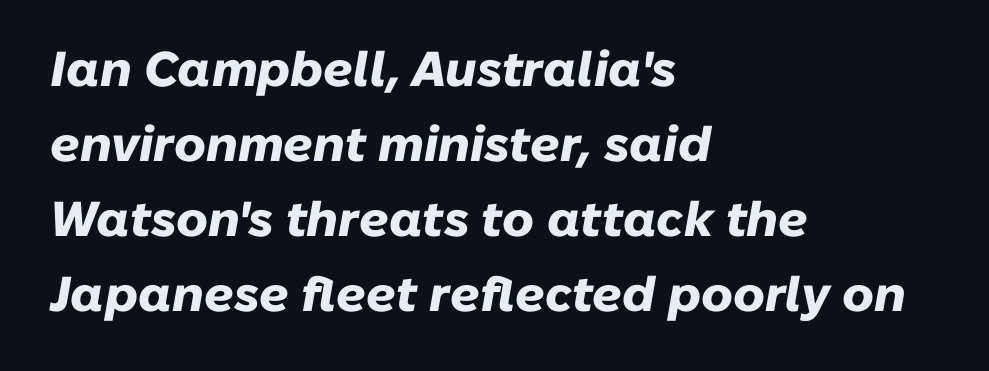
{"italic": "yes", "lean": "right", "slant_degrees": 10, "bold": "yes", "weight": "heavy", "width": "normal", "stroke_contrast": "low", "x_height": "medium", "monospaced": "no", "underline": "no", "align": "left", "line_spacing": "normal", "line_spacing_ratio": 1.53, "letter_spacing": "normal", "letter_spacing_em": 0.0, "glyph_px": 49}
